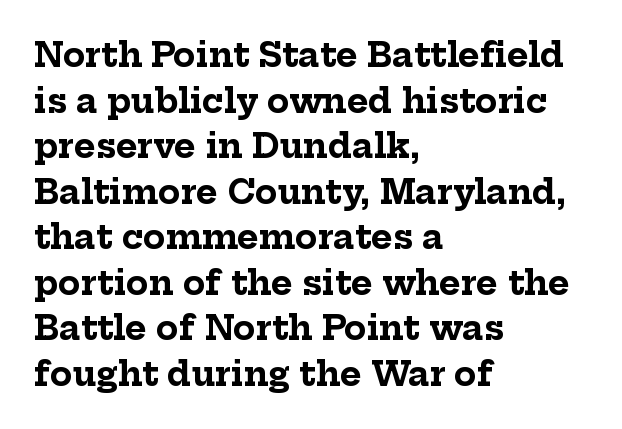
The image shows 33 px bold serif type, upright; set left-aligned, normal line spacing (1.38x), normal letter spacing, not underlined; low stroke contrast and a medium x-height.
